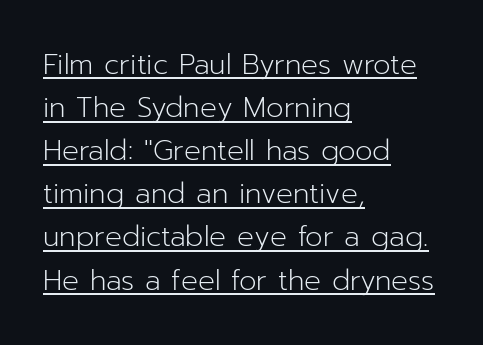
The image shows 28 px light sans-serif type, upright; set left-aligned, normal line spacing (1.54x), normal letter spacing, underlined; low stroke contrast and a medium x-height.
